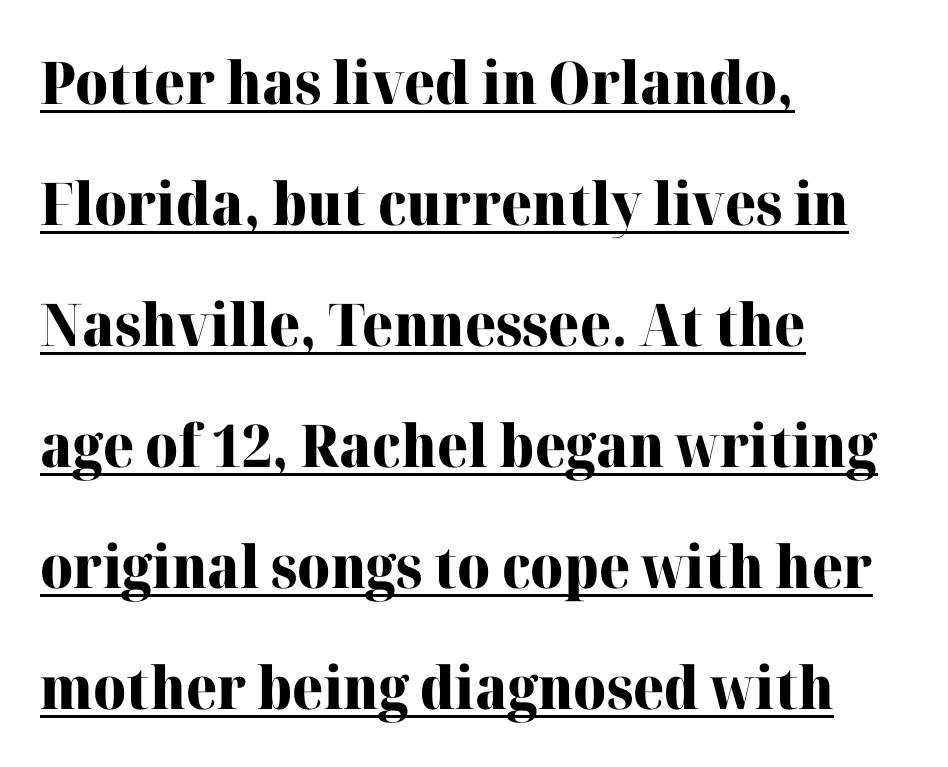
Q: Is the text bold? A: Yes.
Q: Is the text italic (slanted)? A: No, it is upright.
Q: Is the typeface a serif or a sans-serif typeface? A: Serif.
Q: Is the text underlined? A: Yes.
Q: How is the paragraph aligned? A: Left-aligned.
Q: Is the spacing between letters normal or unusually wide? A: Normal.
Q: Is the spacing between lines tight, normal or loose? A: Loose.
Q: Width (condensed, normal, or wide)? A: Normal.
Q: Stroke contrast? A: High.
Q: x-height? A: Medium.
Q: Monospaced? A: No.
